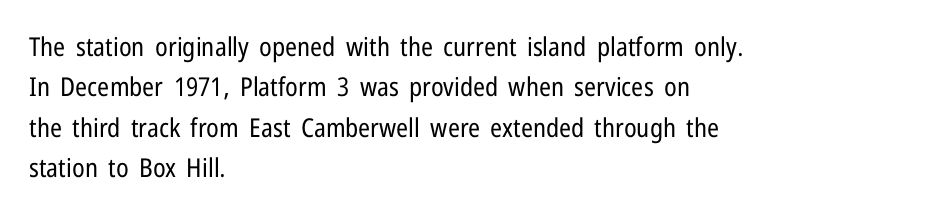
{"italic": "no", "bold": "no", "underline": "no", "align": "left", "line_spacing": "normal", "line_spacing_ratio": 1.55, "letter_spacing": "normal", "letter_spacing_em": 0.0, "glyph_px": 26}
